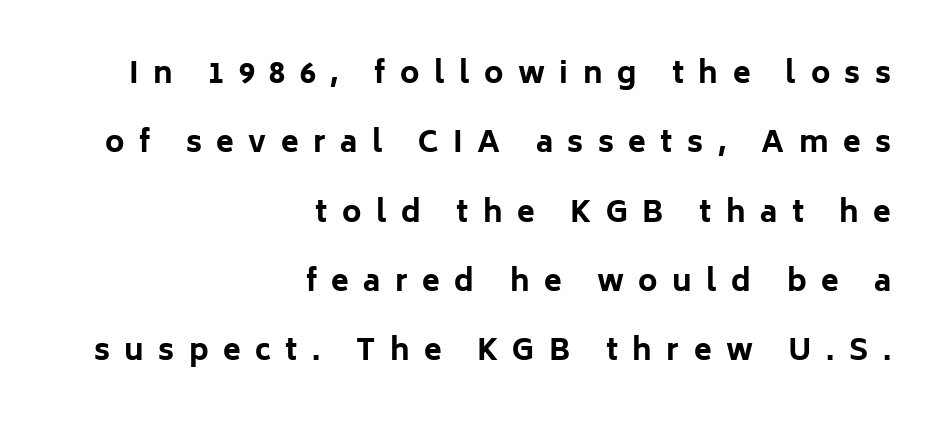
Q: Is the text bold? A: Yes.
Q: Is the text italic (slanted)? A: No, it is upright.
Q: Is the typeface a serif or a sans-serif typeface? A: Sans-serif.
Q: Is the text underlined? A: No.
Q: How is the paragraph aligned? A: Right-aligned.
Q: Is the spacing between letters normal or unusually wide? A: Unusually wide.
Q: Is the spacing between lines tight, normal or loose? A: Loose.
Q: Width (condensed, normal, or wide)? A: Normal.
Q: Stroke contrast? A: Low.
Q: x-height? A: Medium.
Q: Monospaced? A: No.
